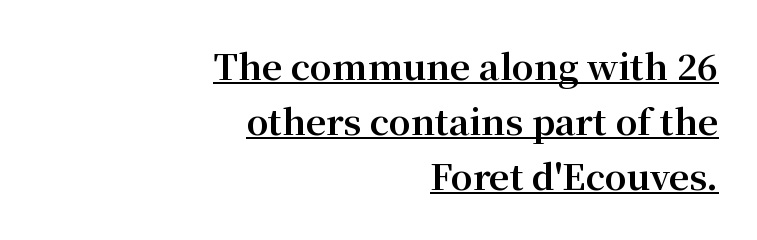
Typesetter's note: full bold, strokes at maximum text heaviness. Horizontal alignment here is rightward, an uncommon choice for prose. This is serif lettering, the kind often seen in printed books. The letters advance in unequal steps, a hallmark of proportional type. The horizontal fit of the characters is conventional and even.
